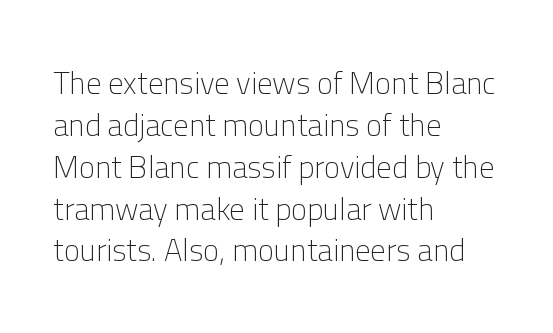
The image shows 31 px light sans-serif type, upright; set left-aligned, normal line spacing (1.35x), normal letter spacing, not underlined; low stroke contrast and a medium x-height.
